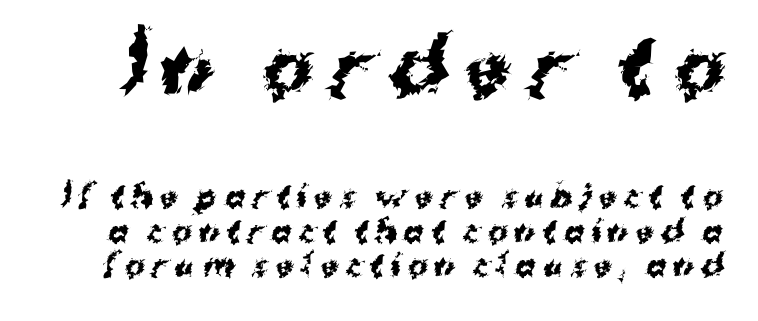
{"serif": "no", "bold": "yes", "weight": "bold", "width": "normal", "stroke_contrast": "medium", "x_height": "medium", "monospaced": "no", "underline": "no", "line_spacing": "tight", "line_spacing_ratio": 1.14, "letter_spacing": "wide", "letter_spacing_em": 0.23, "larger_block": "first", "size_ratio": 2.53, "glyph_px": 76}
